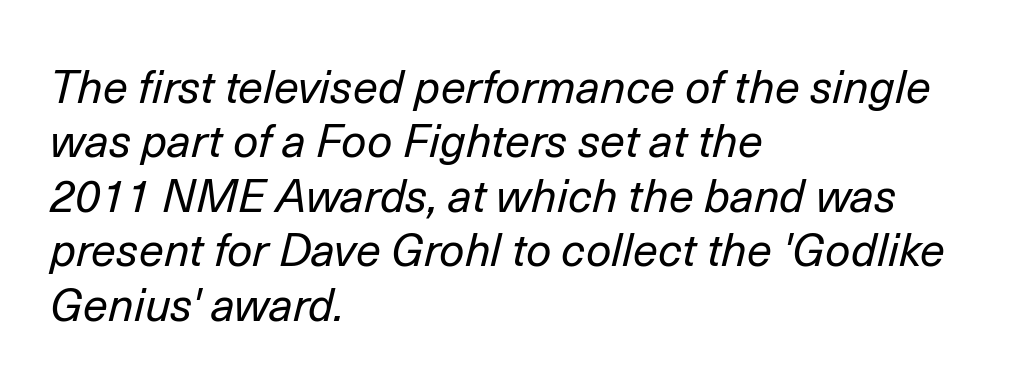
The image shows 45 px regular-weight type, italic (leaning right); set left-aligned, line spacing 1.21x, normal letter spacing, not underlined; low stroke contrast and a medium x-height.
